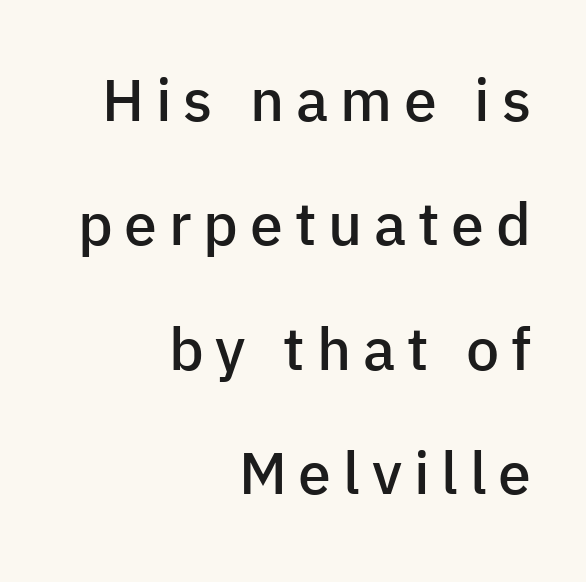
Q: Is the text bold? A: Semi-bold.
Q: Is the text italic (slanted)? A: No, it is upright.
Q: Is the typeface a serif or a sans-serif typeface? A: Sans-serif.
Q: Is the text underlined? A: No.
Q: How is the paragraph aligned? A: Right-aligned.
Q: Is the spacing between letters normal or unusually wide? A: Unusually wide.
Q: Is the spacing between lines tight, normal or loose? A: Loose.
Q: Width (condensed, normal, or wide)? A: Normal.
Q: Stroke contrast? A: Low.
Q: x-height? A: Medium.
Q: Monospaced? A: No.
